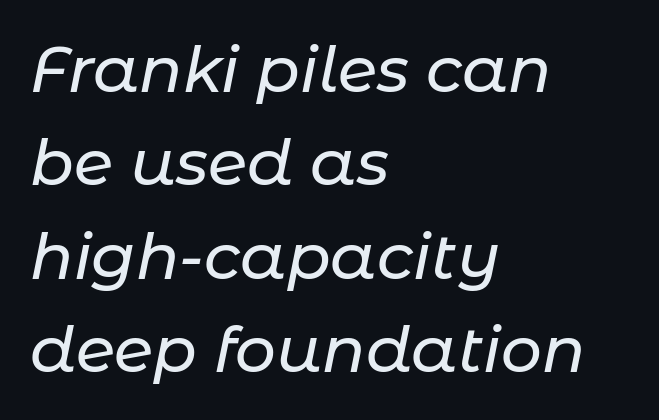
The image shows 64 px text type, italic (leaning right); set left-aligned, normal line spacing (1.46x), normal letter spacing, not underlined; low stroke contrast and a medium x-height.
